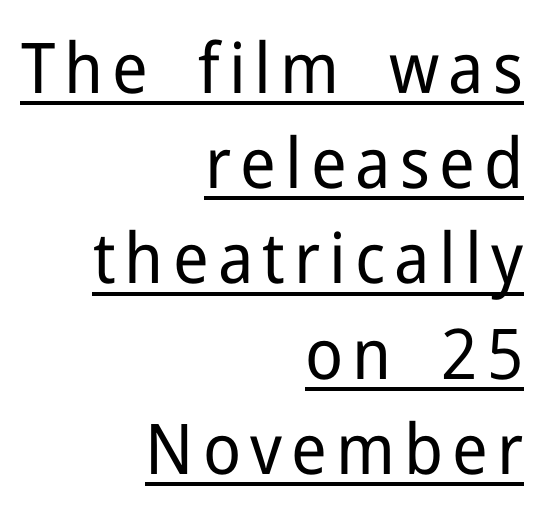
Q: Is the text bold? A: No.
Q: Is the text italic (slanted)? A: No, it is upright.
Q: Is the typeface a serif or a sans-serif typeface? A: Sans-serif.
Q: Is the text underlined? A: Yes.
Q: How is the paragraph aligned? A: Right-aligned.
Q: Is the spacing between lines tight, normal or loose? A: Normal.
Q: Width (condensed, normal, or wide)? A: Normal.
Q: Stroke contrast? A: Low.
Q: x-height? A: Medium.
Q: Monospaced? A: No.
